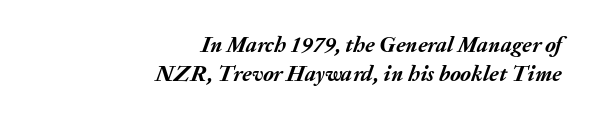
Q: Is the text bold? A: Yes.
Q: Is the text italic (slanted)? A: Yes, it leans right by about 20 degrees.
Q: Is the text underlined? A: No.
Q: How is the paragraph aligned? A: Right-aligned.
Q: Is the spacing between letters normal or unusually wide? A: Normal.
Q: Is the spacing between lines tight, normal or loose? A: Normal.
